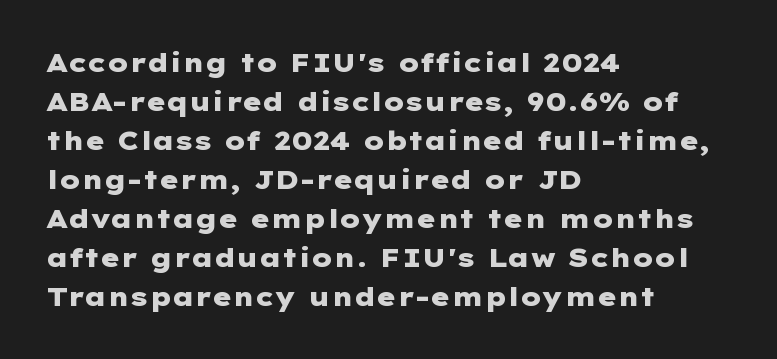
{"italic": "no", "bold": "yes", "underline": "no", "align": "left", "line_spacing": "normal", "line_spacing_ratio": 1.5, "letter_spacing": "normal", "letter_spacing_em": 0.0, "glyph_px": 26}
